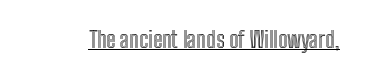
Compared with typical body copy, the letter spacing here is the same. Honestly, the underline is the first thing you notice here. No italicization has been applied; the sample stays upright.
